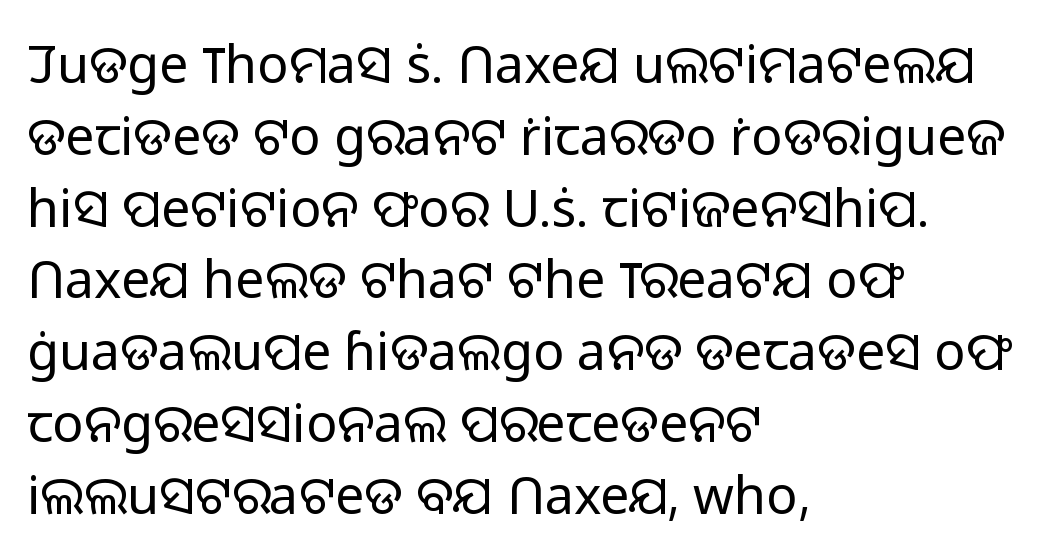
The image shows 52 px light sans-serif type, upright; set left-aligned, normal line spacing (1.38x), normal letter spacing, not underlined; low stroke contrast and a medium x-height.
